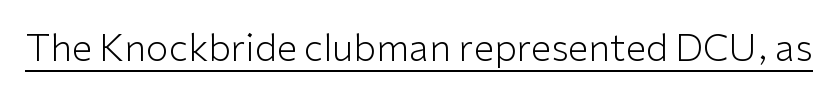
The passage shown is typed in a proportional face where columns would drift. Inter-character spacing is left at the font's built-in metrics. I'd call this a sans setting — the letters go barefoot. The letterforms sit at book weight or below. The letters stand straight up with perfectly vertical stems.
